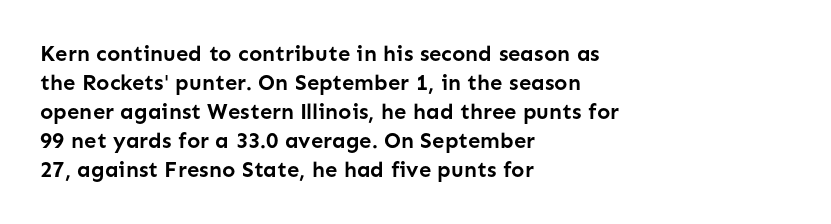
Q: Is the text bold? A: Yes.
Q: Is the text italic (slanted)? A: No, it is upright.
Q: Is the text underlined? A: No.
Q: How is the paragraph aligned? A: Left-aligned.
Q: Is the spacing between letters normal or unusually wide? A: Normal.
Q: Is the spacing between lines tight, normal or loose? A: Normal.
